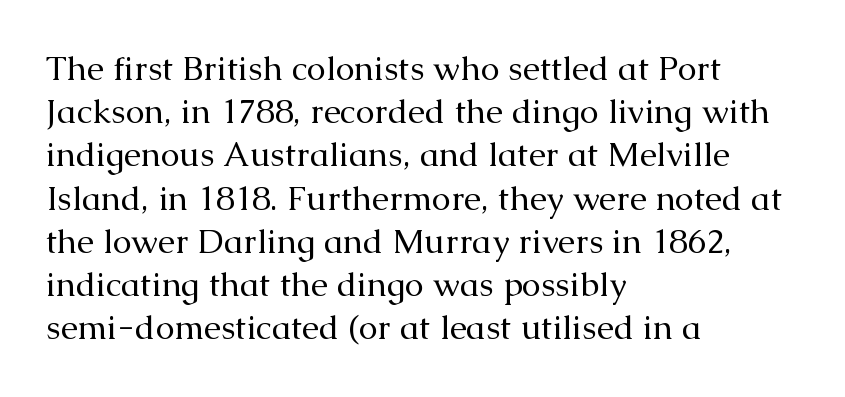
Q: Is the text bold? A: No.
Q: Is the text italic (slanted)? A: No, it is upright.
Q: Is the typeface a serif or a sans-serif typeface? A: Serif.
Q: Is the text underlined? A: No.
Q: How is the paragraph aligned? A: Left-aligned.
Q: Is the spacing between letters normal or unusually wide? A: Normal.
Q: Is the spacing between lines tight, normal or loose? A: Normal.
Q: Width (condensed, normal, or wide)? A: Normal.
Q: Stroke contrast? A: Medium.
Q: x-height? A: Medium.
Q: Monospaced? A: No.
